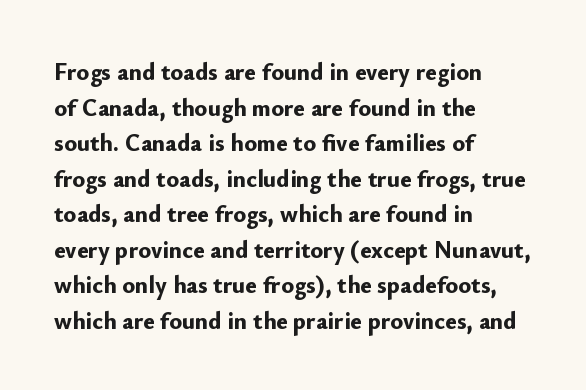
Q: Is the text bold? A: Yes.
Q: Is the text italic (slanted)? A: No, it is upright.
Q: Is the text underlined? A: No.
Q: How is the paragraph aligned? A: Left-aligned.
Q: Is the spacing between letters normal or unusually wide? A: Normal.
Q: Is the spacing between lines tight, normal or loose? A: Normal.
